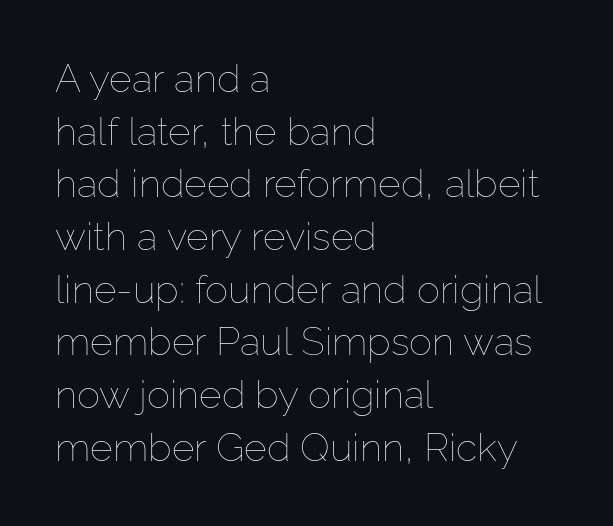
The baseline area is clear. The face used here is proportionally spaced, like ordinary book or web type. Baseline-to-baseline distance is the conventional proportion of letter height. A student would call this left alignment; a typographer would say flush left, rag right. Each stroke keeps to a modest, everyday thickness or less. The gaps between neighbouring characters are ordinary and unremarkable.
